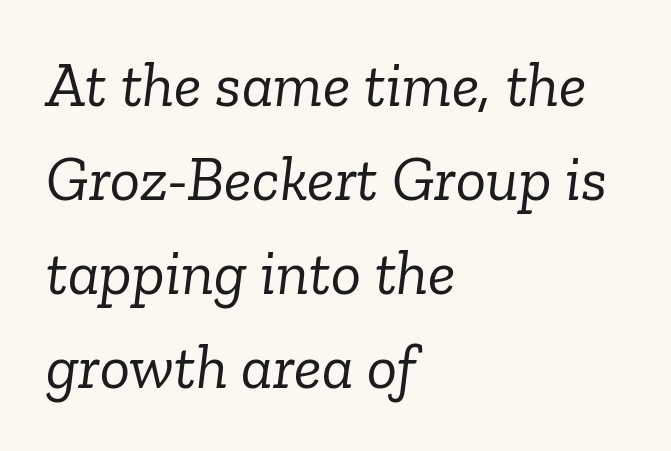
{"serif": "yes", "italic": "yes", "lean": "right", "slant_degrees": 6, "bold": "no", "weight": "light", "width": "normal", "stroke_contrast": "low", "x_height": "medium", "monospaced": "no", "underline": "no", "align": "left", "line_spacing": "normal", "line_spacing_ratio": 1.49, "letter_spacing": "normal", "letter_spacing_em": 0.0, "glyph_px": 63}
